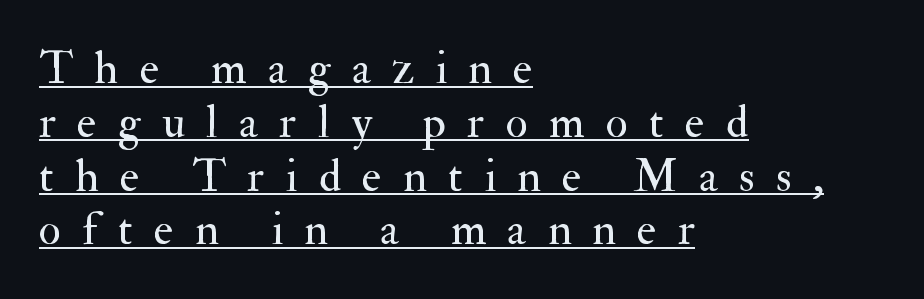
Q: Is the text bold? A: No.
Q: Is the text italic (slanted)? A: No, it is upright.
Q: Is the typeface a serif or a sans-serif typeface? A: Serif.
Q: Is the text underlined? A: Yes.
Q: How is the paragraph aligned? A: Left-aligned.
Q: Is the spacing between letters normal or unusually wide? A: Unusually wide.
Q: Width (condensed, normal, or wide)? A: Normal.
Q: Stroke contrast? A: Medium.
Q: x-height? A: Small.
Q: Monospaced? A: No.
